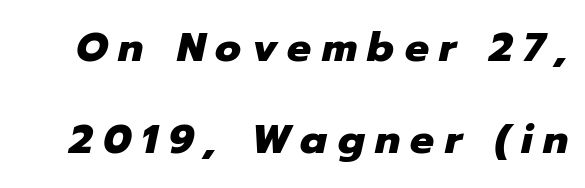
Q: Is the text bold? A: Yes.
Q: Is the text italic (slanted)? A: Yes, it leans right by about 12 degrees.
Q: Is the text underlined? A: No.
Q: Is the spacing between letters normal or unusually wide? A: Unusually wide.
Q: Is the spacing between lines tight, normal or loose? A: Loose.
Q: Width (condensed, normal, or wide)? A: Normal.
Q: Stroke contrast? A: Low.
Q: x-height? A: Medium.
Q: Monospaced? A: No.
